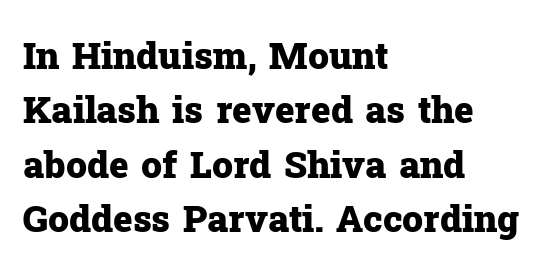
Q: Is the text bold? A: Yes.
Q: Is the text italic (slanted)? A: No, it is upright.
Q: Is the typeface a serif or a sans-serif typeface? A: Serif.
Q: Is the text underlined? A: No.
Q: How is the paragraph aligned? A: Left-aligned.
Q: Is the spacing between letters normal or unusually wide? A: Normal.
Q: Is the spacing between lines tight, normal or loose? A: Normal.
Q: Width (condensed, normal, or wide)? A: Normal.
Q: Stroke contrast? A: Low.
Q: x-height? A: Medium.
Q: Monospaced? A: No.
